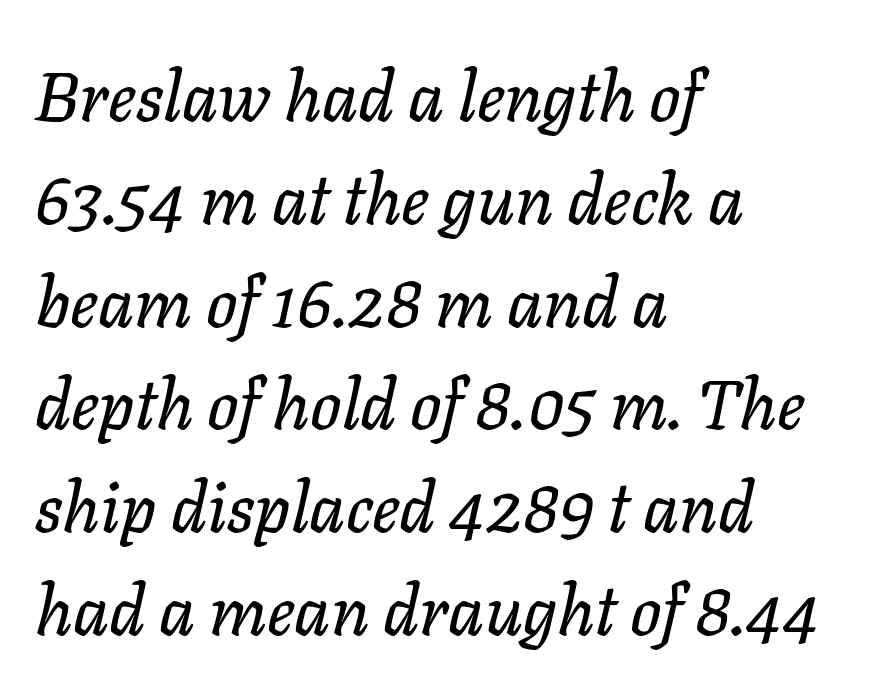
The image shows 69 px text type, italic (leaning right); set left-aligned, normal line spacing (1.49x), normal letter spacing, not underlined; low stroke contrast and a medium x-height.
